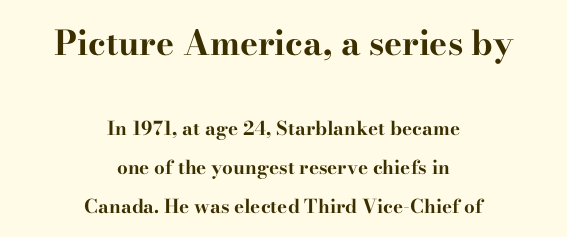
The image shows 34 px bold, wide serif type, upright; set centered, loose line spacing (2.05x), normal letter spacing, not underlined; the first (top) block is 1.79x larger; high stroke contrast and a small x-height.
